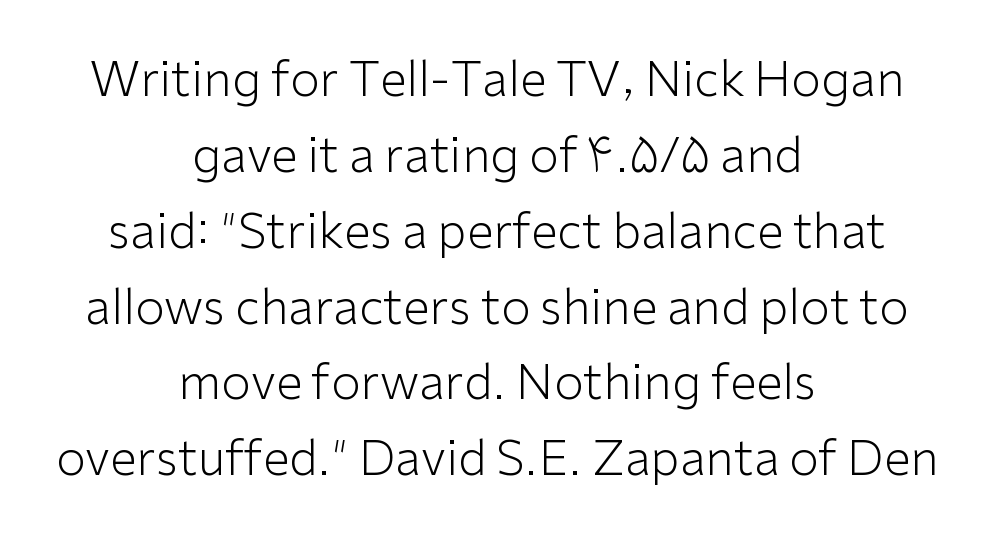
{"serif": "no", "italic": "no", "bold": "no", "weight": "light", "width": "normal", "stroke_contrast": "low", "x_height": "medium", "monospaced": "no", "underline": "no", "align": "center", "line_spacing": "normal", "line_spacing_ratio": 1.58, "letter_spacing": "normal", "letter_spacing_em": 0.0, "glyph_px": 48}
